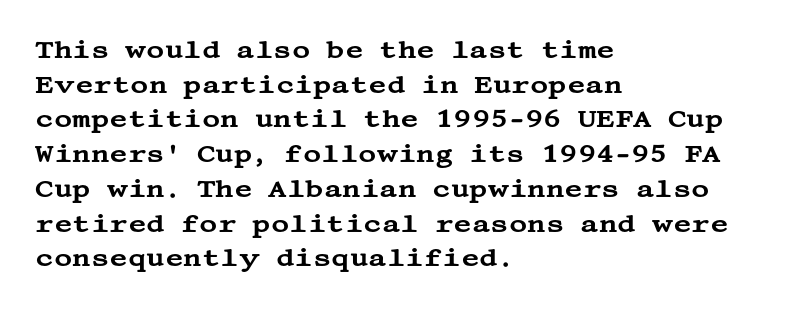
Q: Is the text italic (slanted)? A: No, it is upright.
Q: Is the text underlined? A: No.
Q: How is the paragraph aligned? A: Left-aligned.
Q: Is the spacing between letters normal or unusually wide? A: Normal.
Q: Is the spacing between lines tight, normal or loose? A: Normal.
